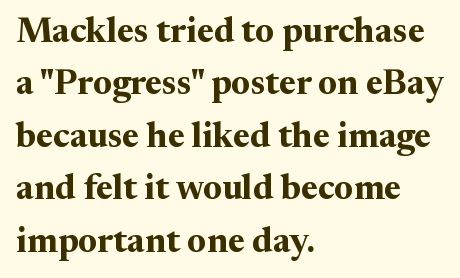
Q: Is the text bold? A: Yes.
Q: Is the text italic (slanted)? A: No, it is upright.
Q: Is the typeface a serif or a sans-serif typeface? A: Serif.
Q: Is the text underlined? A: No.
Q: How is the paragraph aligned? A: Left-aligned.
Q: Is the spacing between letters normal or unusually wide? A: Normal.
Q: Is the spacing between lines tight, normal or loose? A: Normal.
Q: Width (condensed, normal, or wide)? A: Normal.
Q: Stroke contrast? A: Medium.
Q: x-height? A: Medium.
Q: Monospaced? A: No.
